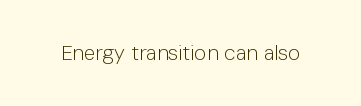
The passage shown is not underscored anywhere. The font's upright variant was chosen for this text. Stems here are at most as thick as an everyday book face. Observe the ordinary spacing: letters are neighbours, not strangers.
